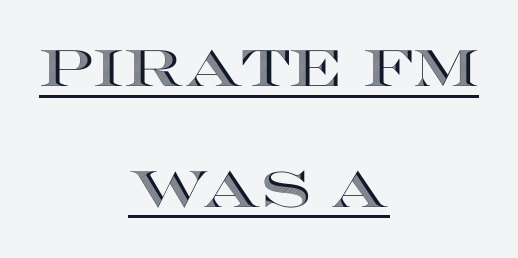
{"italic": "no", "width": "wide", "x_height": "large", "monospaced": "no", "underline": "yes", "align": "center", "line_spacing": "loose", "line_spacing_ratio": 2.37, "letter_spacing": "normal", "letter_spacing_em": 0.0, "glyph_px": 51}
